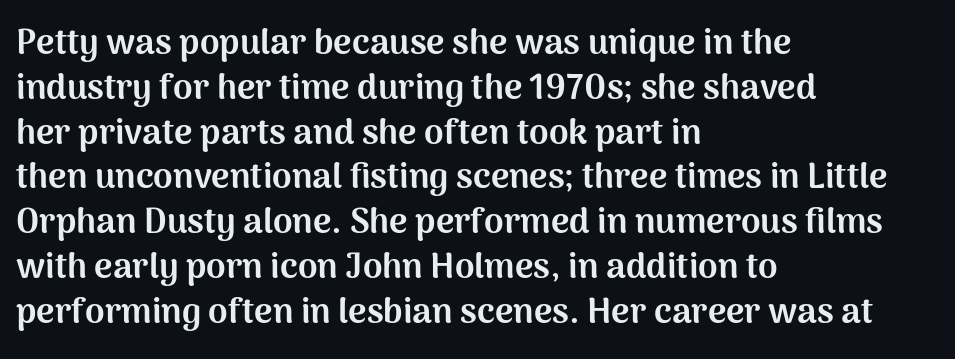
Q: Is the text bold? A: Yes.
Q: Is the text italic (slanted)? A: No, it is upright.
Q: Is the typeface a serif or a sans-serif typeface? A: Sans-serif.
Q: Is the text underlined? A: No.
Q: How is the paragraph aligned? A: Left-aligned.
Q: Is the spacing between letters normal or unusually wide? A: Normal.
Q: Is the spacing between lines tight, normal or loose? A: Normal.
Q: Width (condensed, normal, or wide)? A: Normal.
Q: Stroke contrast? A: Medium.
Q: x-height? A: Medium.
Q: Monospaced? A: No.
